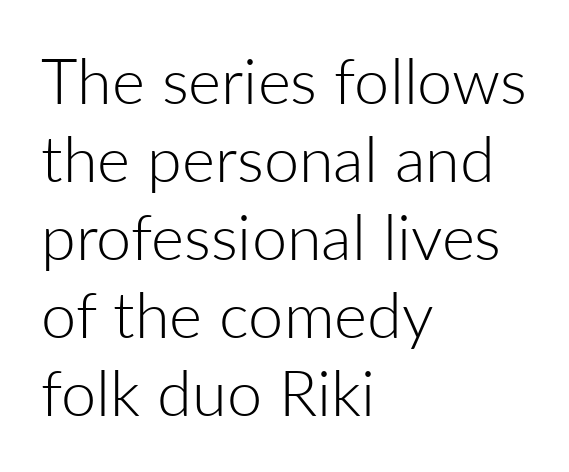
Check the space under the baseline: it is left empty. A typesetter would call this proportional, since set widths differ per character. The compositor pushed each line to the left boundary. The specimen reads as upright at a glance.
